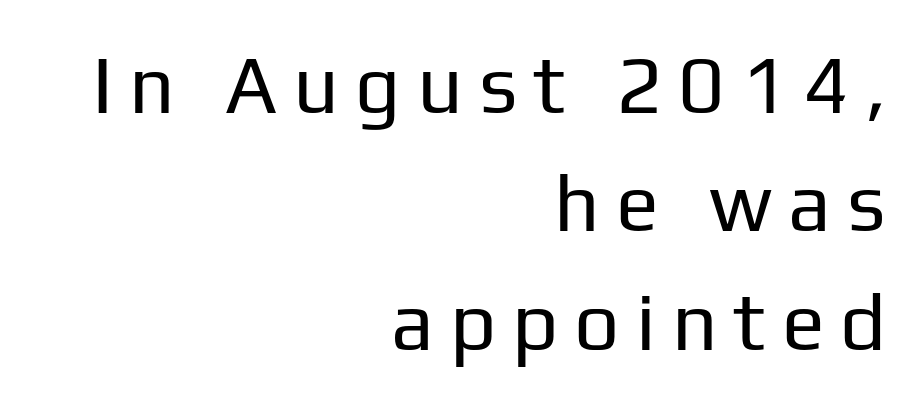
The passage is arranged like a letterhead date or caption credit — flush right. The characters display no serif detailing; their extremities are plain. Tracking here is generous; glyphs stand well apart from one another. Evenly set lines give the paragraph a standard silhouette. Caption: face not bold, strokes unweighted. Nobody drew a line under any word here.
